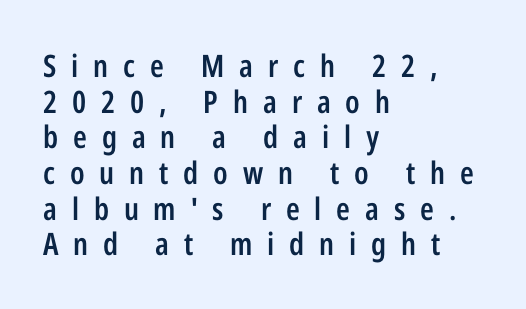
Alignment: flush left. The lines are packed closely together with very little leading. Do the characters align in a grid? No, the font is proportional. You can tell from the bare stems that sans-serif type was used. A semibold gives these letters moderate extra thickness, short of bold.
